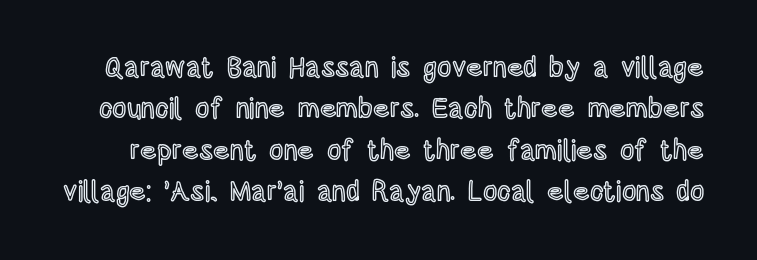
The image shows 28 px condensed type, upright; set normal line spacing (1.48x), normal letter spacing, not underlined; a large x-height.
